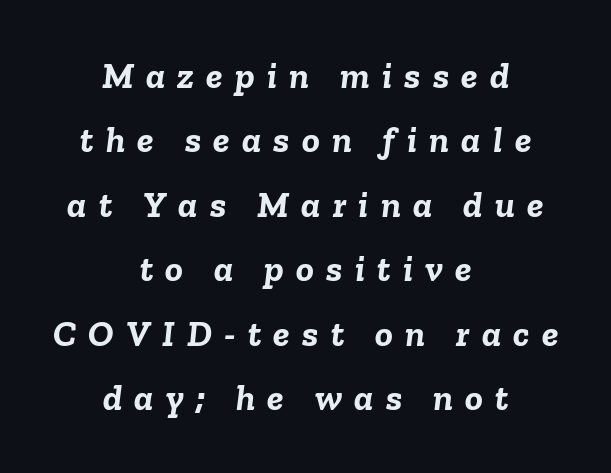
Q: Is the text bold? A: Yes.
Q: Is the text italic (slanted)? A: Yes, it leans right by about 6 degrees.
Q: Is the text underlined? A: No.
Q: How is the paragraph aligned? A: Centered.
Q: Is the spacing between letters normal or unusually wide? A: Unusually wide.
Q: Width (condensed, normal, or wide)? A: Normal.
Q: Stroke contrast? A: Low.
Q: x-height? A: Medium.
Q: Monospaced? A: No.
